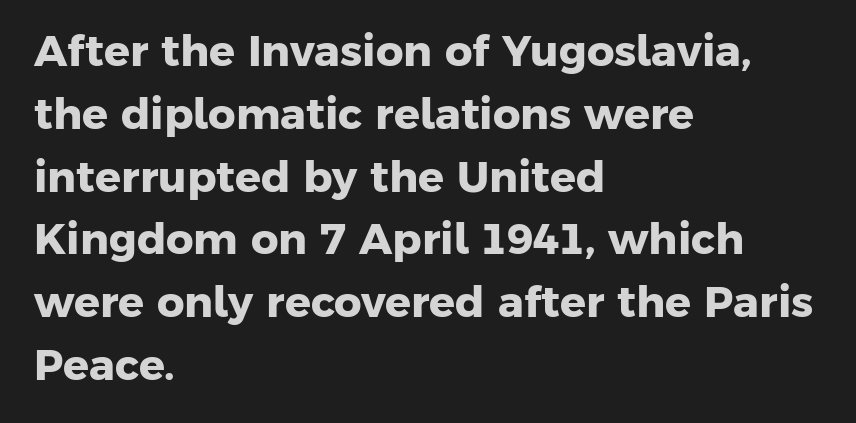
Leftover space on each line is placed entirely after the last word. Words float on clear page, feet unadorned. No extra tracking has been applied to these lines. Leading matches the norm, producing a regular column.
